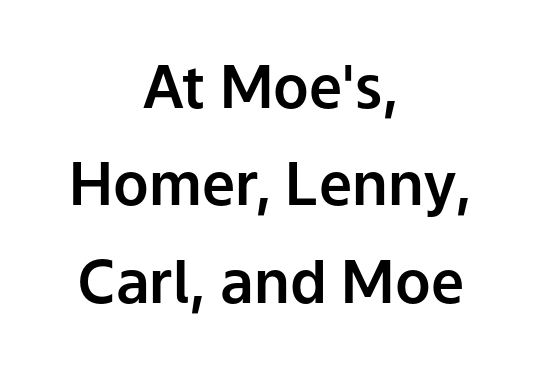
The image shows 59 px sans-serif type, upright; set centered, normal line spacing (1.65x), normal letter spacing, not underlined; low stroke contrast and a medium x-height.
